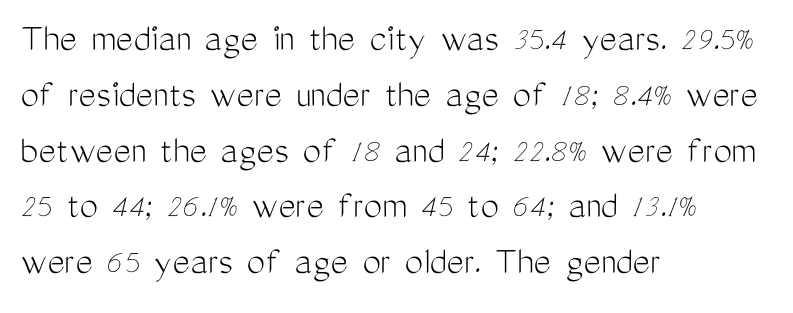
The image shows 41 px light, condensed sans-serif type, upright; set left-aligned, normal line spacing (1.36x), normal letter spacing, not underlined; medium stroke contrast and a medium x-height.
